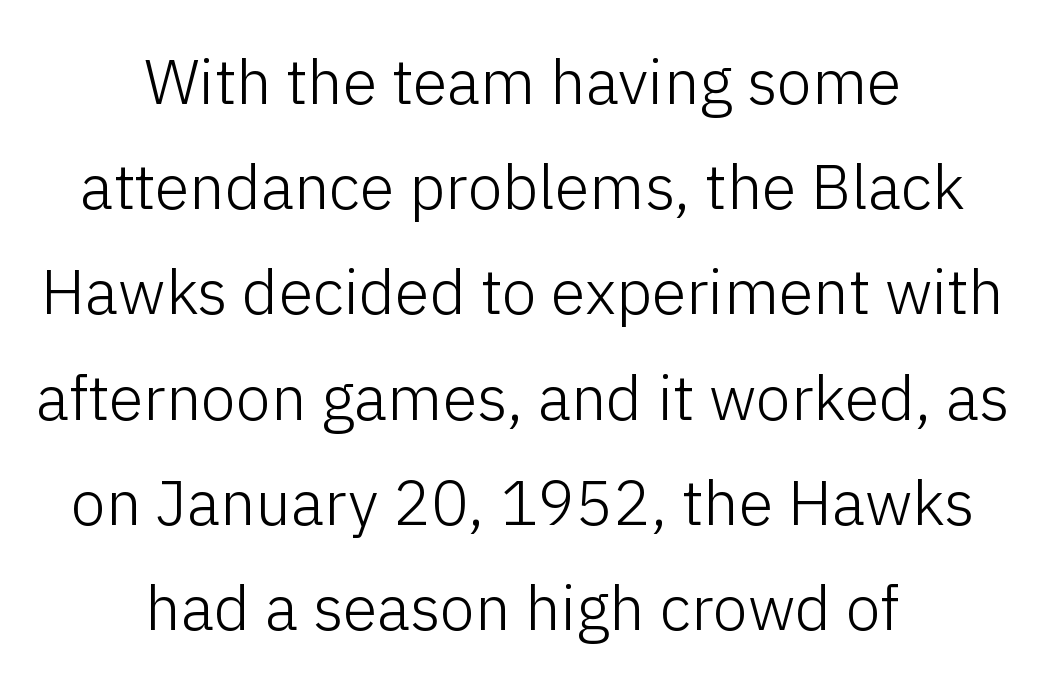
The tracking reads as untouched default to a designer's eye. This sample has the flowing, uneven cadence of proportional lettering. This reads as an unemphasized weight, regular at the heaviest. Casual observation: everything's sitting right in the middle.
